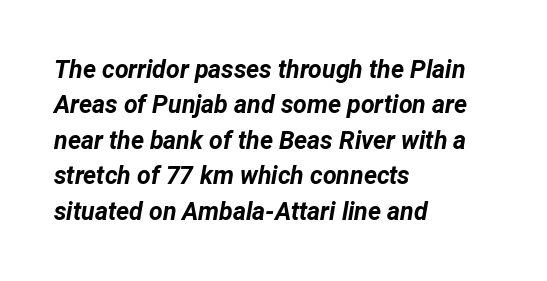
{"italic": "yes", "lean": "right", "slant_degrees": 12, "bold": "yes", "underline": "no", "align": "left", "line_spacing": "normal", "line_spacing_ratio": 1.42, "letter_spacing": "normal", "letter_spacing_em": 0.0, "glyph_px": 25}
